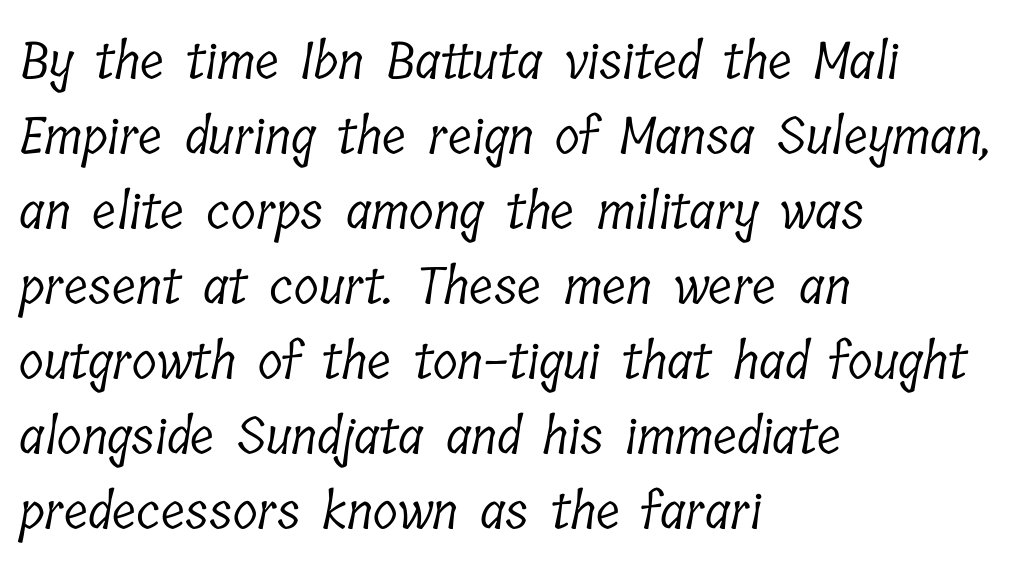
The image shows 51 px light, condensed serif type; set left-aligned, normal line spacing (1.47x), normal letter spacing, not underlined; low stroke contrast and a medium x-height.
